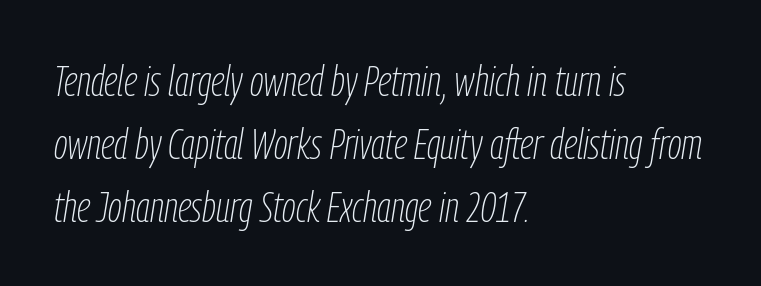
The image shows 43 px thin, condensed type, italic (leaning right); set left-aligned, normal line spacing (1.46x), normal letter spacing, not underlined; low stroke contrast and a medium x-height.
